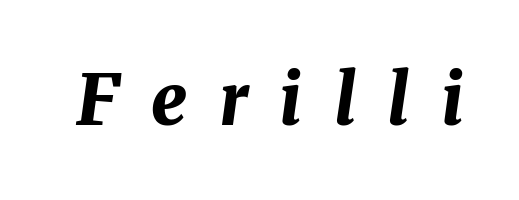
Q: Is the text bold? A: Yes.
Q: Is the text italic (slanted)? A: Yes, it leans right by about 8 degrees.
Q: Is the text underlined? A: No.
Q: Is the spacing between letters normal or unusually wide? A: Unusually wide.
Q: Width (condensed, normal, or wide)? A: Normal.
Q: Stroke contrast? A: Medium.
Q: x-height? A: Medium.
Q: Monospaced? A: No.
